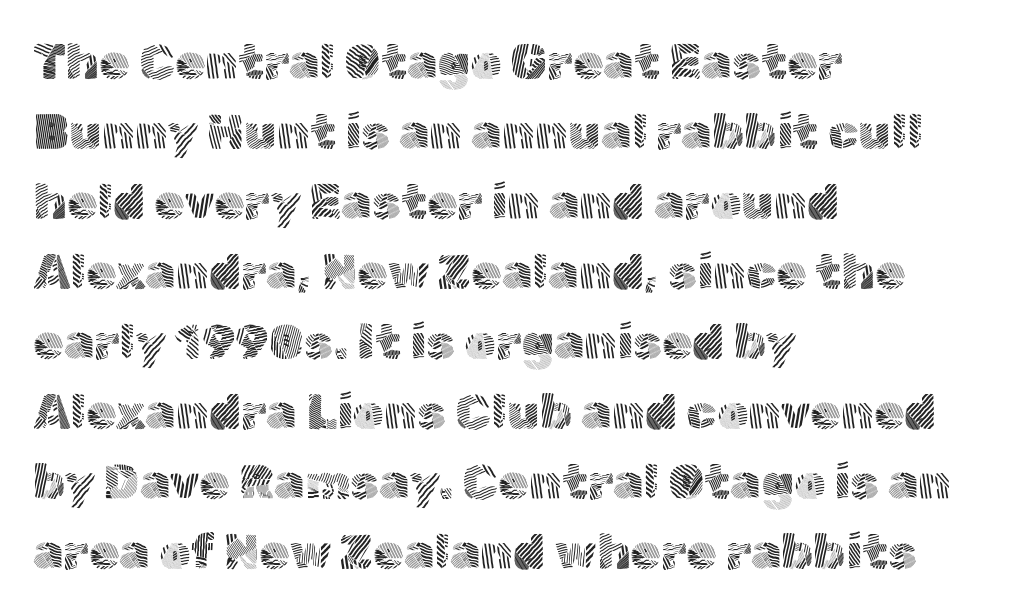
The image shows 49 px light sans-serif type, upright; set left-aligned, normal line spacing (1.43x), normal letter spacing, not underlined; a medium x-height.
